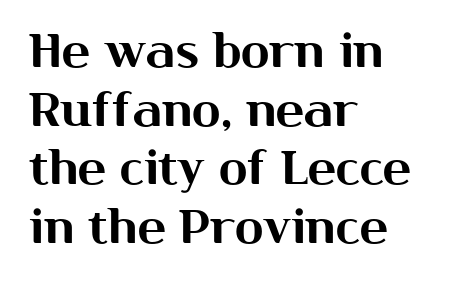
{"serif": "no", "italic": "no", "width": "normal", "stroke_contrast": "medium", "x_height": "medium", "monospaced": "no", "underline": "no", "align": "left", "line_spacing": "normal", "line_spacing_ratio": 1.25, "letter_spacing": "normal", "letter_spacing_em": 0.0, "glyph_px": 47}
